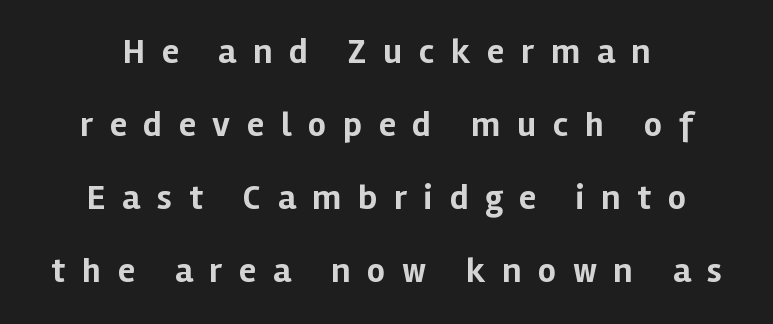
The image shows 35 px bold sans-serif type, upright; set centered, loose line spacing (2.09x), unusually wide letter spacing (+0.48 em), not underlined; low stroke contrast and a medium x-height.
